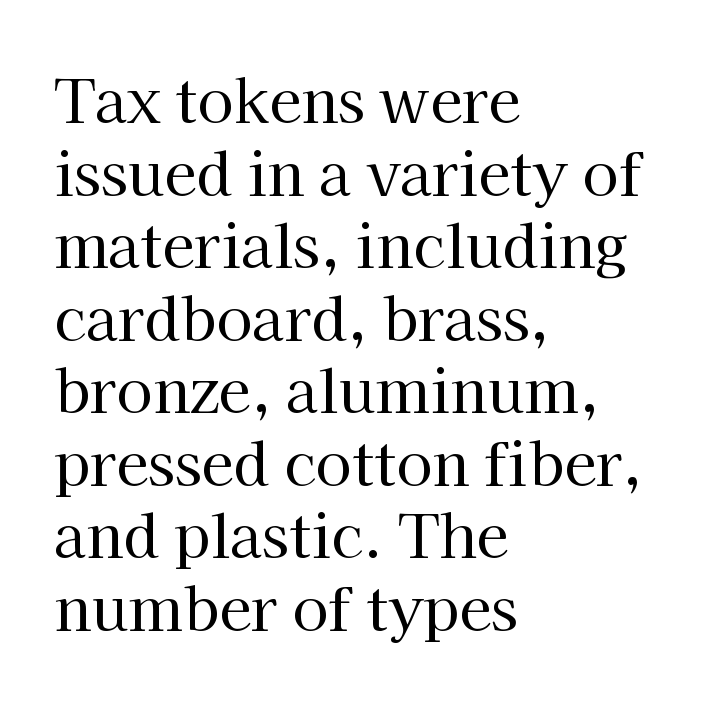
{"serif": "yes", "italic": "no", "bold": "no", "weight": "regular", "width": "normal", "stroke_contrast": "high", "x_height": "medium", "monospaced": "no", "underline": "no", "align": "left", "line_spacing_ratio": 1.23, "letter_spacing": "normal", "letter_spacing_em": 0.0, "glyph_px": 59}
